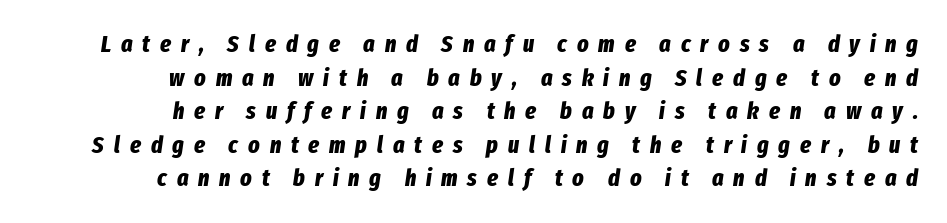
Q: Is the text bold? A: Yes.
Q: Is the text italic (slanted)? A: Yes, it leans right by about 8 degrees.
Q: Is the text underlined? A: No.
Q: How is the paragraph aligned? A: Right-aligned.
Q: Is the spacing between letters normal or unusually wide? A: Unusually wide.
Q: Is the spacing between lines tight, normal or loose? A: Normal.
